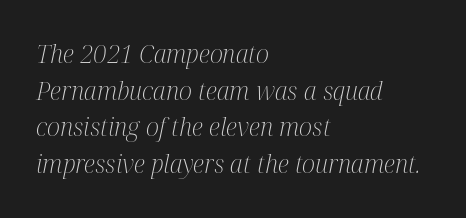
{"italic": "yes", "lean": "right", "slant_degrees": 12, "bold": "no", "underline": "no", "align": "left", "line_spacing": "normal", "line_spacing_ratio": 1.47, "letter_spacing": "normal", "letter_spacing_em": 0.0, "glyph_px": 25}
